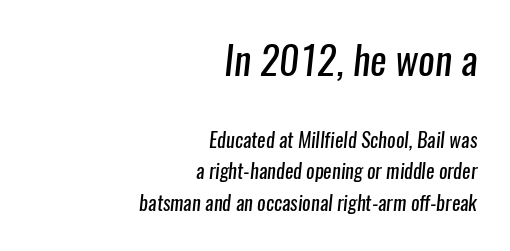
Observe the ordinary spacing: letters are neighbours, not strangers. The passage shown is typed in a proportional face where columns would drift. The composition opens big and finishes small. Type without underlining. The font sits on the lighter half of the weight spectrum, regular included. In terms of letterform style, serifs are entirely absent.
